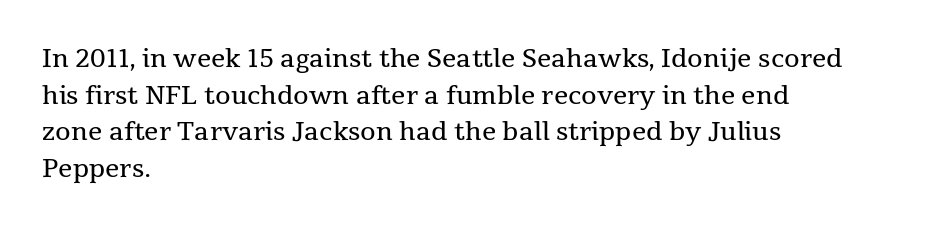
Weight: in the light-to-regular range. In CSS terms this would be text-align: left. The letters stand straight up with perfectly vertical stems. Each new line begins a customary step beneath the previous one. Characters follow at the spacing the type designer built in.
